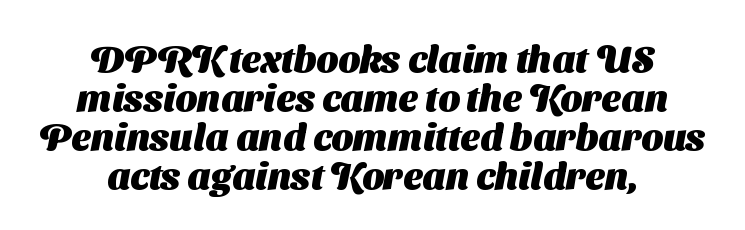
Q: Is the text bold? A: Yes.
Q: Is the typeface a serif or a sans-serif typeface? A: Sans-serif.
Q: Is the text underlined? A: No.
Q: How is the paragraph aligned? A: Centered.
Q: Is the spacing between letters normal or unusually wide? A: Normal.
Q: Is the spacing between lines tight, normal or loose? A: Tight.
Q: Width (condensed, normal, or wide)? A: Normal.
Q: Stroke contrast? A: Medium.
Q: x-height? A: Medium.
Q: Monospaced? A: No.
